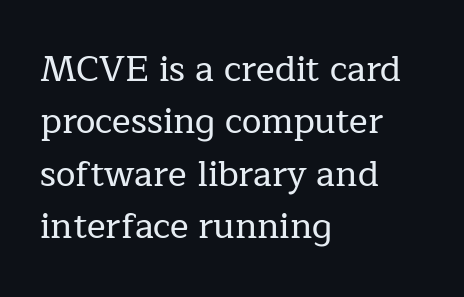
Ascenders rise straight up at ninety degrees. The letters carry serifs — small finishing strokes at the ends of their stems. This sample has the flowing, uneven cadence of proportional lettering. Leading matches the norm, producing a regular column. The gap between lines stays unmarked. A student would call this left alignment; a typographer would say flush left, rag right.
